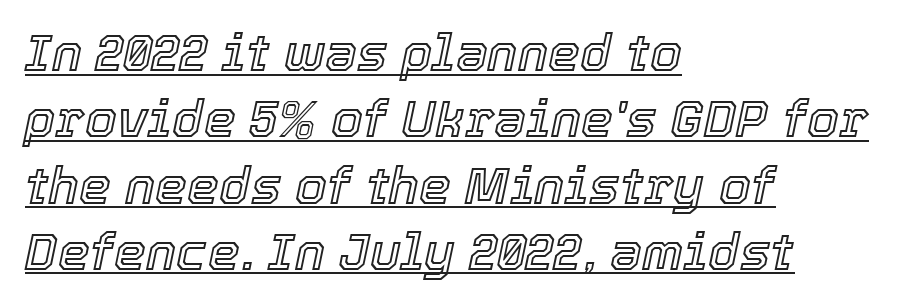
The image shows 51 px text type, italic (leaning right); set left-aligned, normal line spacing (1.3x), normal letter spacing, underlined; a medium x-height.
